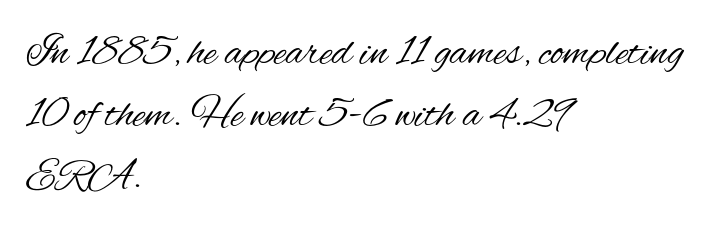
Rule under the text: the space is simply empty. This sample uses plain, unmodified letter spacing. The face used here is a sans, in the tradition of grotesques and geometrics.
